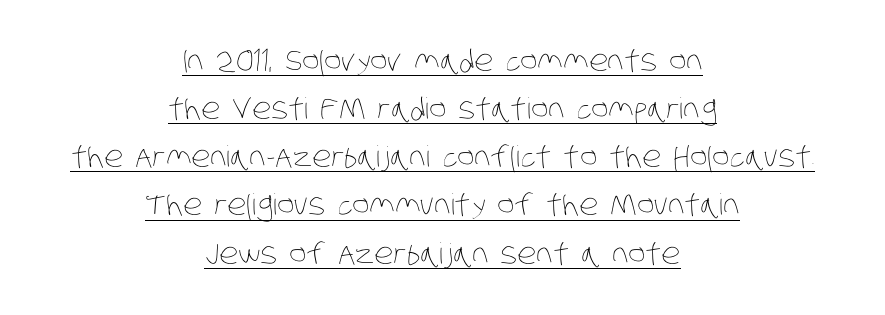
{"bold": "no", "weight": "thin", "width": "condensed", "stroke_contrast": "low", "x_height": "large", "monospaced": "no", "underline": "yes", "align": "center", "line_spacing": "normal", "line_spacing_ratio": 1.66, "letter_spacing": "normal", "letter_spacing_em": 0.0, "glyph_px": 29}
